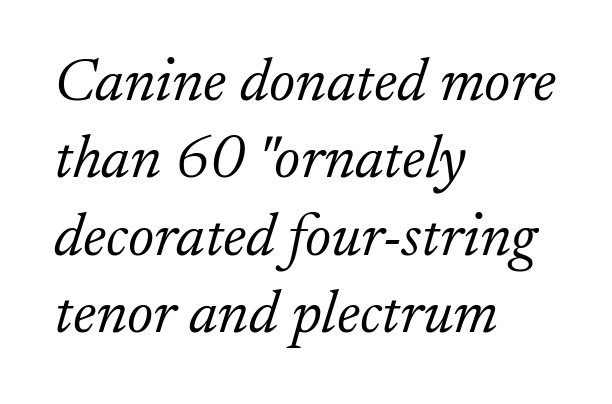
The image shows 62 px light serif type, italic (leaning right); set left-aligned, normal line spacing (1.25x), normal letter spacing, not underlined; low stroke contrast and a small x-height.
